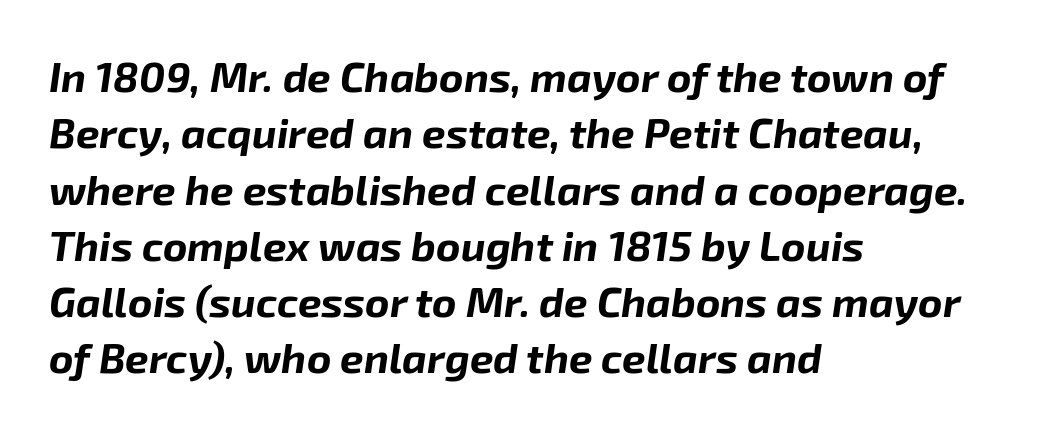
{"italic": "yes", "lean": "right", "slant_degrees": 8, "bold": "yes", "weight": "bold", "width": "normal", "stroke_contrast": "low", "x_height": "medium", "monospaced": "no", "underline": "no", "align": "left", "line_spacing": "normal", "line_spacing_ratio": 1.34, "letter_spacing": "normal", "letter_spacing_em": 0.0, "glyph_px": 42}
